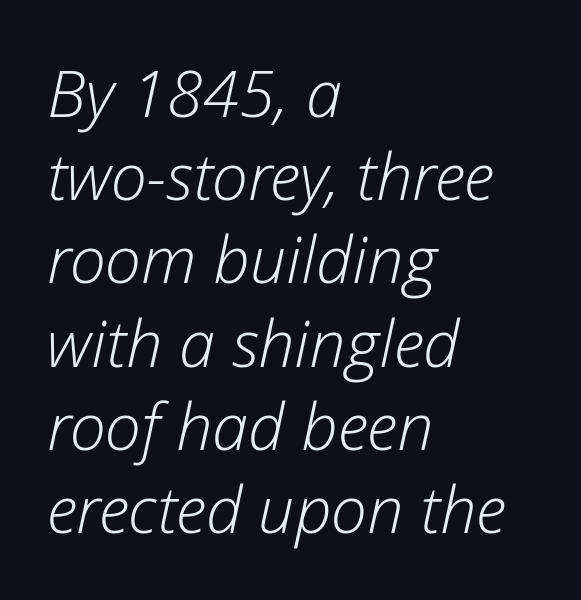
Q: Is the text bold? A: No.
Q: Is the text italic (slanted)? A: Yes, it leans right by about 12 degrees.
Q: Is the text underlined? A: No.
Q: How is the paragraph aligned? A: Left-aligned.
Q: Is the spacing between letters normal or unusually wide? A: Normal.
Q: Is the spacing between lines tight, normal or loose? A: Normal.
Q: Width (condensed, normal, or wide)? A: Normal.
Q: Stroke contrast? A: Low.
Q: x-height? A: Medium.
Q: Monospaced? A: No.
